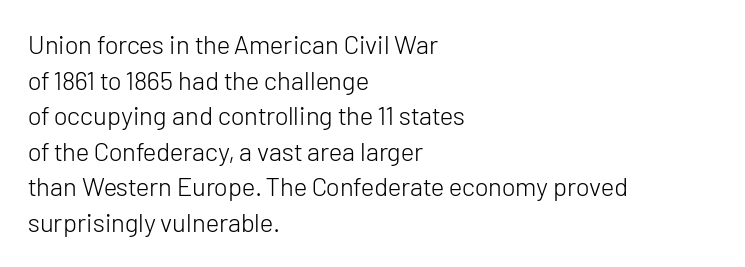
Q: Is the text bold? A: No.
Q: Is the text italic (slanted)? A: No, it is upright.
Q: Is the text underlined? A: No.
Q: How is the paragraph aligned? A: Left-aligned.
Q: Is the spacing between letters normal or unusually wide? A: Normal.
Q: Is the spacing between lines tight, normal or loose? A: Normal.
